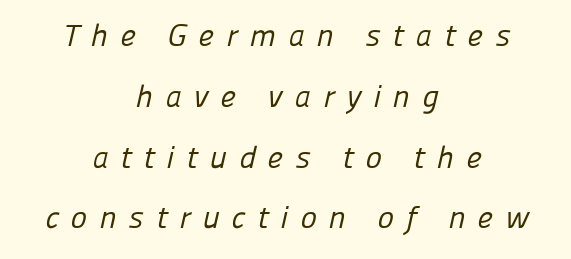
Q: Is the text bold? A: No.
Q: Is the typeface a serif or a sans-serif typeface? A: Sans-serif.
Q: Is the text underlined? A: No.
Q: How is the paragraph aligned? A: Centered.
Q: Is the spacing between letters normal or unusually wide? A: Unusually wide.
Q: Is the spacing between lines tight, normal or loose? A: Loose.
Q: Width (condensed, normal, or wide)? A: Normal.
Q: Stroke contrast? A: Low.
Q: x-height? A: Medium.
Q: Monospaced? A: No.
